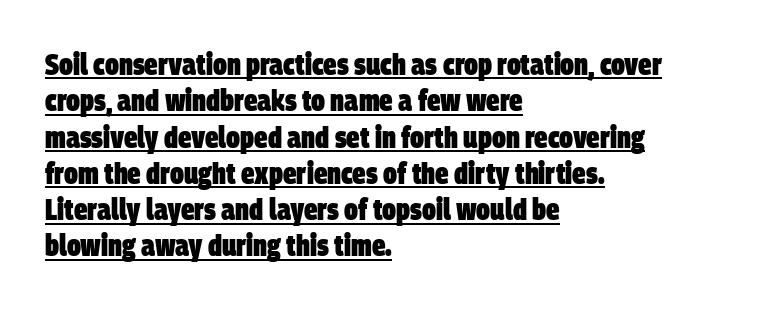
{"serif": "no", "bold": "yes", "weight": "heavy", "width": "condensed", "stroke_contrast": "low", "x_height": "large", "monospaced": "no", "underline": "yes", "align": "left", "line_spacing_ratio": 1.21, "letter_spacing": "normal", "letter_spacing_em": 0.0, "glyph_px": 30}
